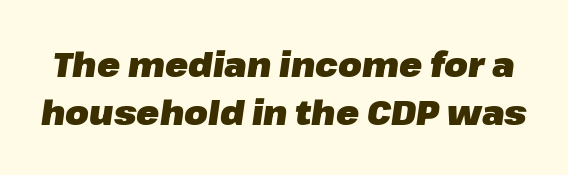
Q: Is the text bold? A: Yes.
Q: Is the text italic (slanted)? A: Yes, it leans right by about 8 degrees.
Q: Is the text underlined? A: No.
Q: Is the spacing between letters normal or unusually wide? A: Normal.
Q: Is the spacing between lines tight, normal or loose? A: Normal.
Q: Width (condensed, normal, or wide)? A: Normal.
Q: Stroke contrast? A: Low.
Q: x-height? A: Medium.
Q: Monospaced? A: No.
